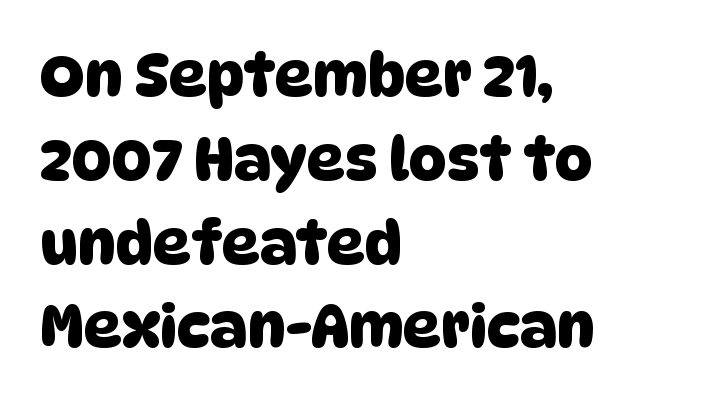
Nobody drew a line under any word here. Think of a printed novel: that variable character pitch is what you see here. Serifs: no, the terminals of the letterforms are clean. Glyph-to-glyph distance matches everyday printed text. The rows are spaced the way most documents space them. Alignment: flush left.
